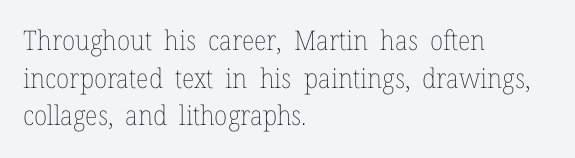
{"italic": "no", "bold": "no", "underline": "no", "align": "left", "line_spacing": "normal", "line_spacing_ratio": 1.39, "letter_spacing": "normal", "letter_spacing_em": 0.0, "glyph_px": 27}
